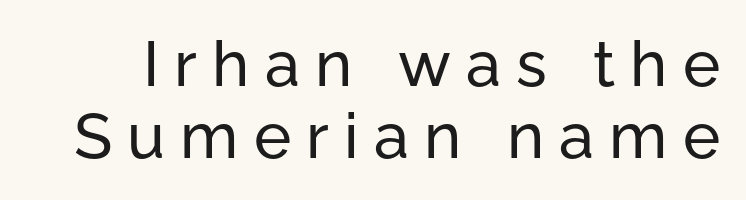
Rows of type sit shoulder to shoulder in the vertical direction. Tall strokes in this sample are plumb rather than angled. You can tell from the bare stems that sans-serif type was used. Underlining? Definitely not there. Honestly, the letter spacing is so wide it's the main thing you notice. Each letter keeps its own natural width here, so spacing adapts to shape.
